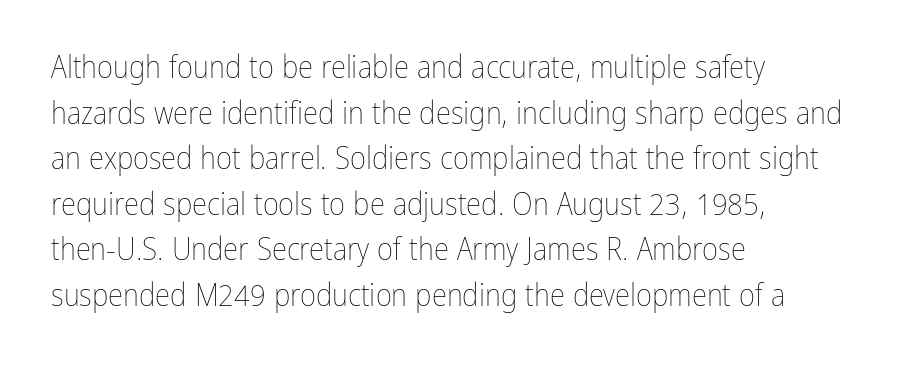
Looks like regular typesetting: each glyph gets only the width it needs. Tracking here is standard; glyphs follow each other at the usual distance. The passage shown is not bold in any degree. Quick note: underline off. The compositor pushed each line to the left boundary. Upright lettering throughout.
